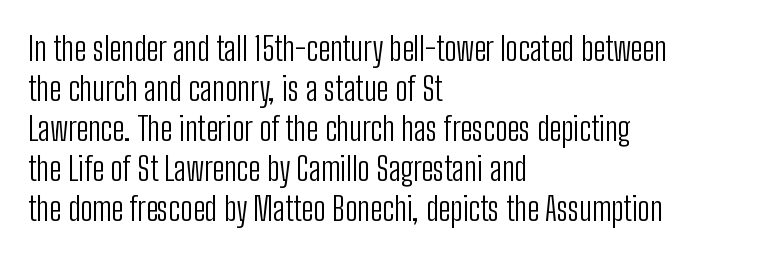
The image shows 33 px light, condensed sans-serif type, upright; set left-aligned, line spacing 1.21x, normal letter spacing, not underlined; low stroke contrast and a medium x-height.
